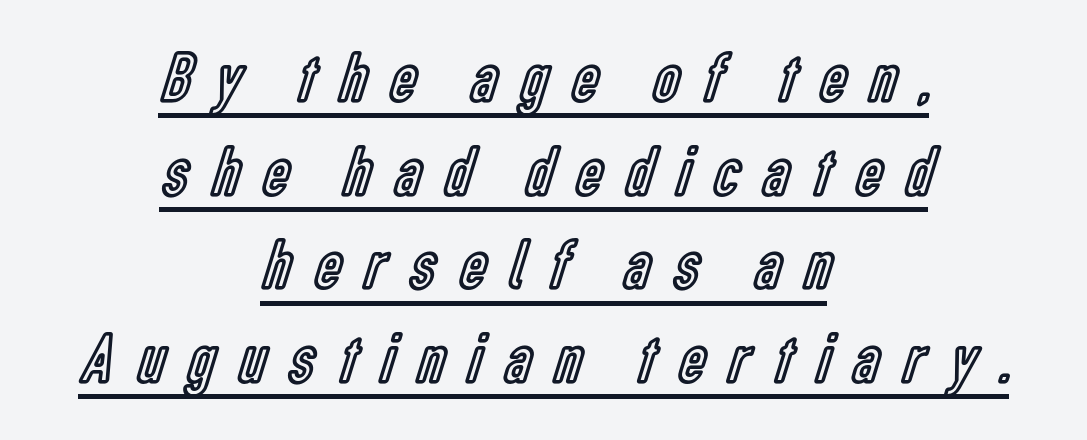
{"width": "condensed", "x_height": "medium", "monospaced": "no", "underline": "yes", "align": "center", "line_spacing": "normal", "line_spacing_ratio": 1.3, "letter_spacing": "wide", "letter_spacing_em": 0.34, "glyph_px": 72}
